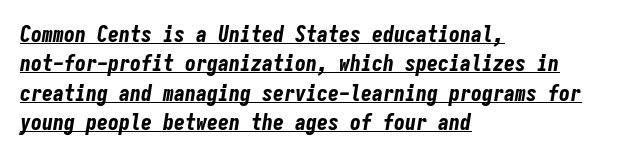
Q: Is the text bold? A: Yes.
Q: Is the text italic (slanted)? A: Yes, it leans right by about 9 degrees.
Q: Is the text underlined? A: Yes.
Q: How is the paragraph aligned? A: Left-aligned.
Q: Is the spacing between letters normal or unusually wide? A: Normal.
Q: Is the spacing between lines tight, normal or loose? A: Normal.
